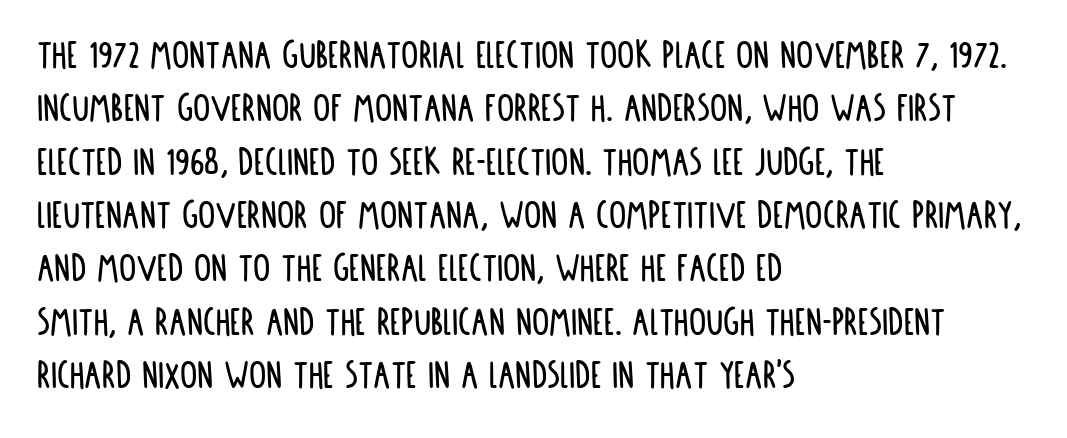
Q: Is the text italic (slanted)? A: No, it is upright.
Q: Is the typeface a serif or a sans-serif typeface? A: Sans-serif.
Q: Is the text underlined? A: No.
Q: How is the paragraph aligned? A: Left-aligned.
Q: Is the spacing between letters normal or unusually wide? A: Normal.
Q: Width (condensed, normal, or wide)? A: Condensed.
Q: Stroke contrast? A: Low.
Q: x-height? A: Large.
Q: Monospaced? A: No.
